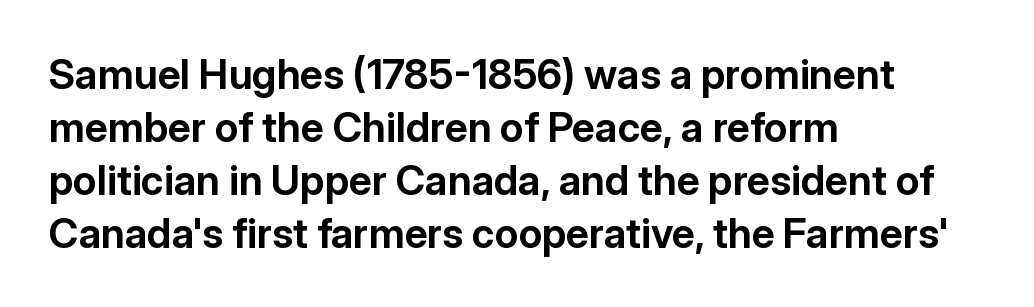
{"serif": "no", "italic": "no", "bold": "yes", "weight": "bold", "width": "normal", "stroke_contrast": "low", "x_height": "medium", "monospaced": "no", "underline": "no", "align": "left", "line_spacing": "normal", "line_spacing_ratio": 1.29, "letter_spacing": "normal", "letter_spacing_em": 0.0, "glyph_px": 41}
